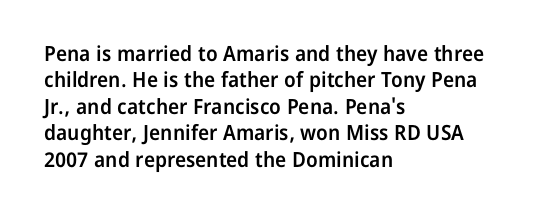
Its strokes are somewhat broadened, the hallmark of semibold type. Notice how descenders clear the ascenders below comfortably — that's standard leading. The letters stand straight up with perfectly vertical stems. Compared with a centered layout, this one pins lines to the left instead.
